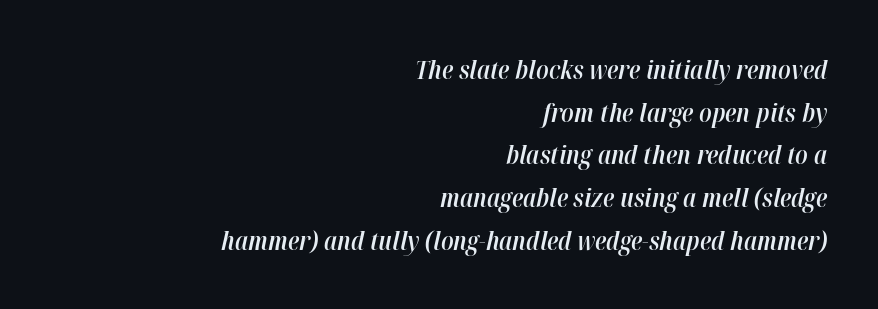
The image shows 26 px text type, italic (leaning right); set right-aligned, normal line spacing (1.64x), normal letter spacing, not underlined.
